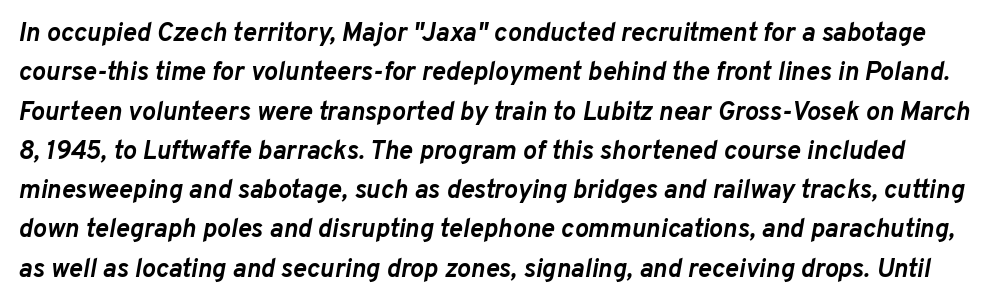
The image shows 26 px bold type, italic (leaning right); set normal line spacing (1.51x), normal letter spacing, not underlined.
